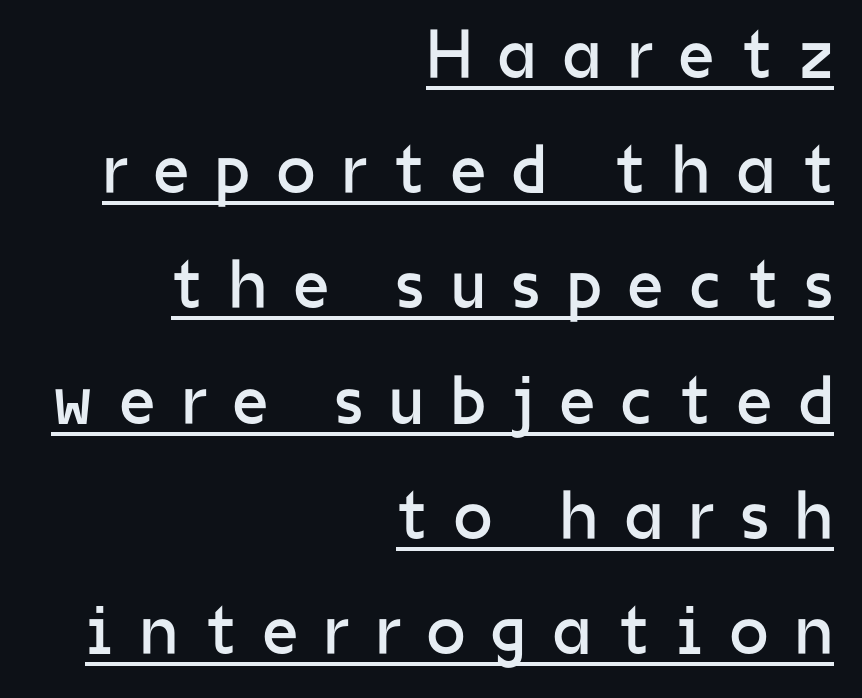
Q: Is the text bold? A: No.
Q: Is the text italic (slanted)? A: No, it is upright.
Q: Is the typeface a serif or a sans-serif typeface? A: Sans-serif.
Q: Is the text underlined? A: Yes.
Q: How is the paragraph aligned? A: Right-aligned.
Q: Is the spacing between letters normal or unusually wide? A: Unusually wide.
Q: Is the spacing between lines tight, normal or loose? A: Normal.
Q: Width (condensed, normal, or wide)? A: Normal.
Q: Stroke contrast? A: Low.
Q: x-height? A: Medium.
Q: Monospaced? A: No.
